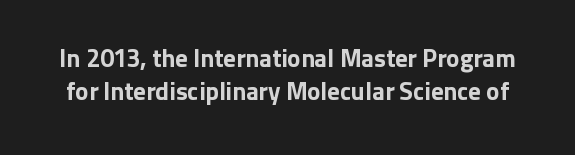
{"italic": "no", "bold": "yes", "underline": "no", "line_spacing": "normal", "line_spacing_ratio": 1.34, "letter_spacing": "normal", "letter_spacing_em": 0.0, "glyph_px": 25}
